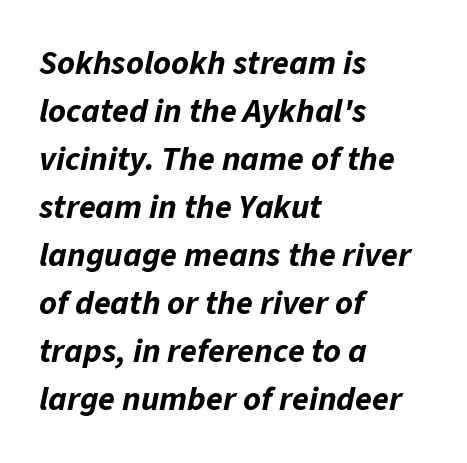
{"italic": "yes", "lean": "right", "slant_degrees": 11, "bold": "yes", "weight": "bold", "width": "normal", "stroke_contrast": "low", "x_height": "medium", "monospaced": "no", "underline": "no", "align": "left", "line_spacing": "normal", "line_spacing_ratio": 1.41, "letter_spacing": "normal", "letter_spacing_em": 0.0, "glyph_px": 34}
